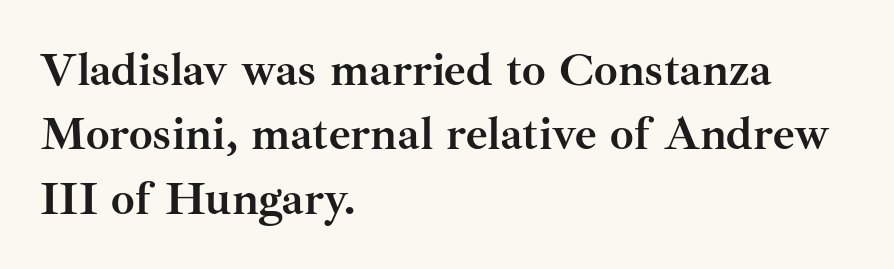
The image shows 47 px semibold serif type, upright; set left-aligned, normal line spacing (1.37x), normal letter spacing, not underlined; medium stroke contrast and a small x-height.
